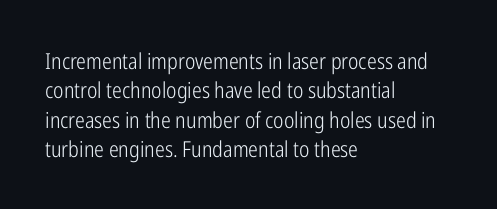
Caption: face not bold, strokes unweighted. Whoever set this chose a conventional vertical rhythm. This sample uses plain, unmodified letter spacing. The lettering stays uniformly vertical, giving the passage a roman look. Rule under the text: the space is simply empty.
